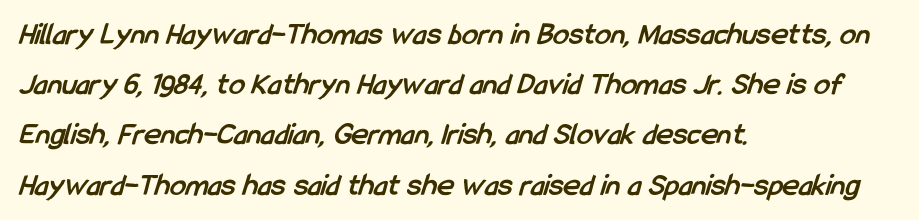
The image shows 32 px semibold, condensed sans-serif type; set left-aligned, normal line spacing (1.57x), normal letter spacing, not underlined; low stroke contrast and a medium x-height.
